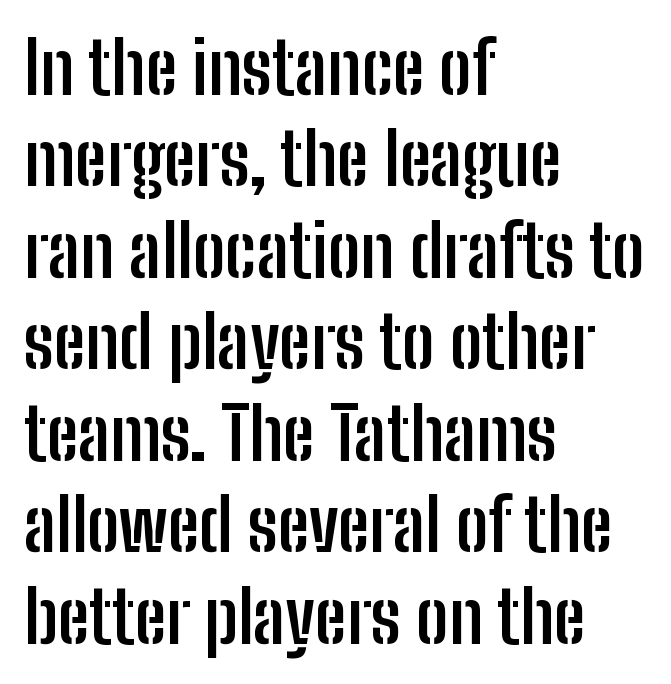
The image shows 72 px semibold, condensed sans-serif type, upright; set left-aligned, normal line spacing (1.27x), normal letter spacing, not underlined; low stroke contrast and a medium x-height.
